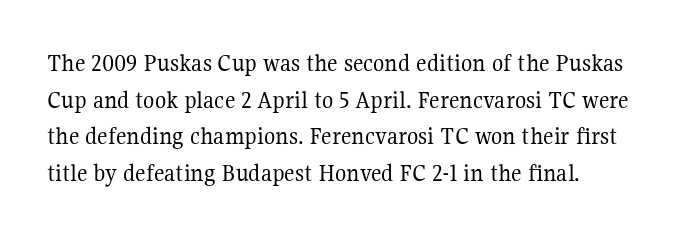
Q: Is the text bold? A: No.
Q: Is the text italic (slanted)? A: No, it is upright.
Q: Is the text underlined? A: No.
Q: Is the spacing between letters normal or unusually wide? A: Normal.
Q: Is the spacing between lines tight, normal or loose? A: Normal.
